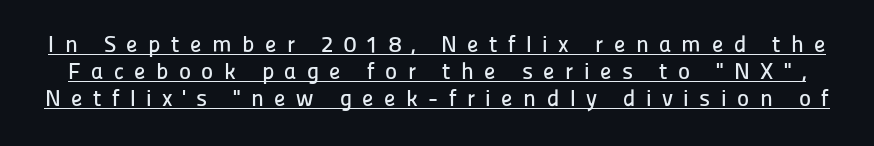
The image shows 23 px text type, upright; set line spacing 1.17x, unusually wide letter spacing (+0.45 em), underlined.
